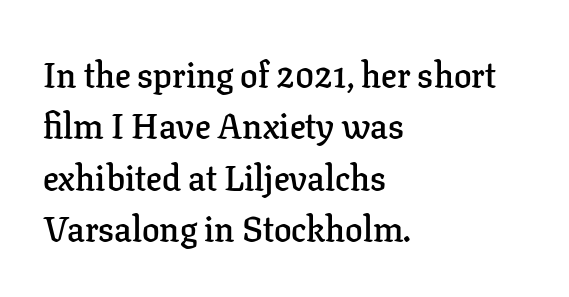
{"serif": "yes", "italic": "no", "bold": "semi", "weight": "semibold", "width": "normal", "stroke_contrast": "low", "x_height": "medium", "monospaced": "no", "underline": "no", "align": "left", "line_spacing": "normal", "line_spacing_ratio": 1.47, "letter_spacing": "normal", "letter_spacing_em": 0.0, "glyph_px": 35}
